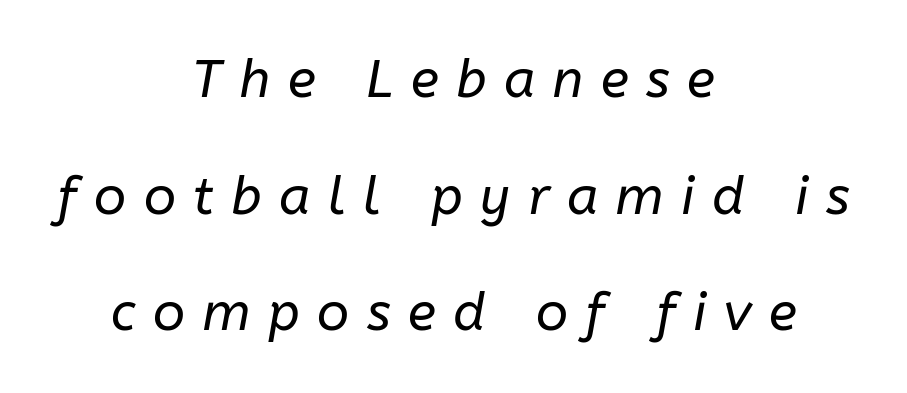
Q: Is the text bold? A: No.
Q: Is the text italic (slanted)? A: Yes, it leans right by about 10 degrees.
Q: Is the text underlined? A: No.
Q: How is the paragraph aligned? A: Centered.
Q: Is the spacing between letters normal or unusually wide? A: Unusually wide.
Q: Is the spacing between lines tight, normal or loose? A: Loose.
Q: Width (condensed, normal, or wide)? A: Normal.
Q: Stroke contrast? A: Low.
Q: x-height? A: Medium.
Q: Monospaced? A: No.
